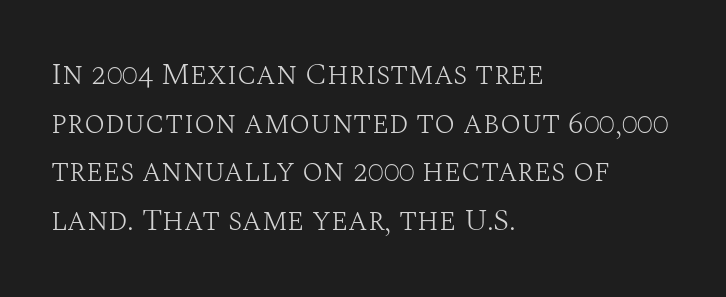
The image shows 31 px light serif type, upright; set left-aligned, normal line spacing (1.57x), normal letter spacing, not underlined; medium stroke contrast and a large x-height.
